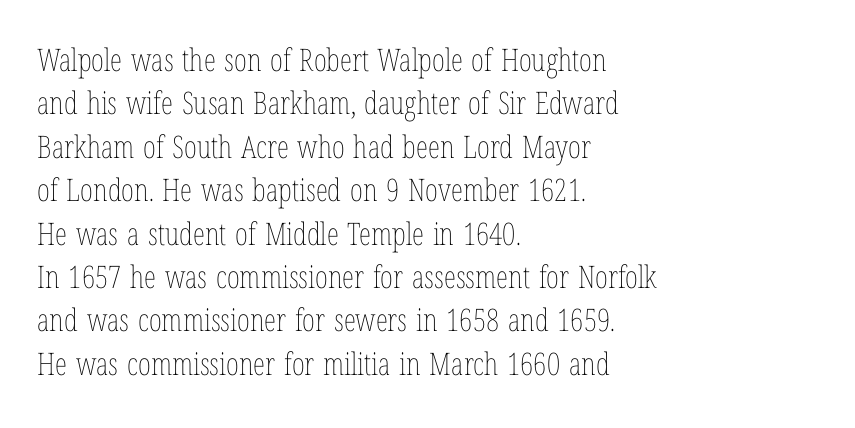
Q: Is the text bold? A: No.
Q: Is the text italic (slanted)? A: No, it is upright.
Q: Is the text underlined? A: No.
Q: How is the paragraph aligned? A: Left-aligned.
Q: Is the spacing between letters normal or unusually wide? A: Normal.
Q: Is the spacing between lines tight, normal or loose? A: Normal.
Q: Width (condensed, normal, or wide)? A: Condensed.
Q: Stroke contrast? A: Low.
Q: x-height? A: Medium.
Q: Monospaced? A: No.
